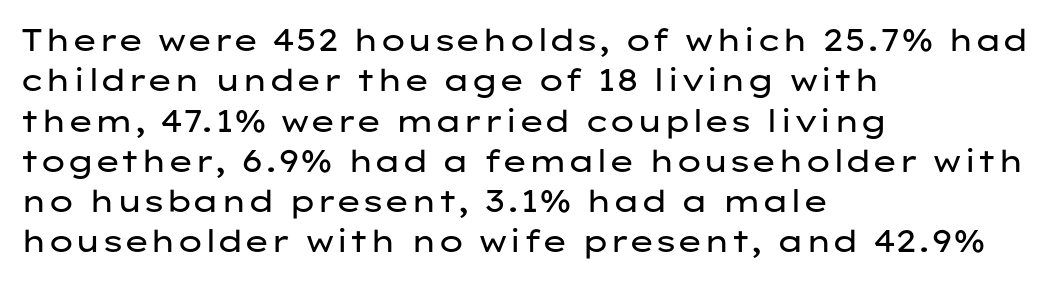
The image shows 31 px regular-weight, wide sans-serif type, upright; set left-aligned, normal line spacing (1.3x), normal letter spacing, not underlined; low stroke contrast and a medium x-height.
